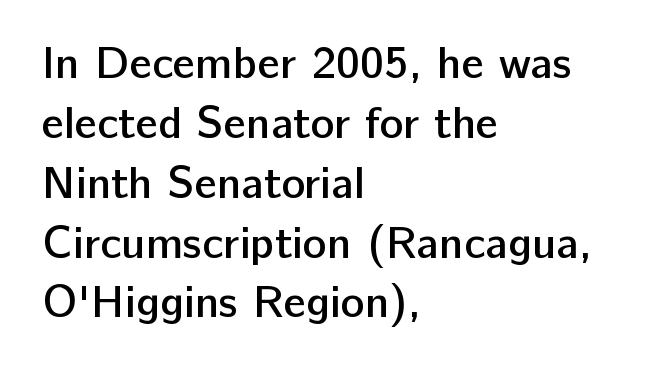
Firm but not heavy-handed strokes: this text is semibold. Left-aligned paragraph, ragged on the right. Rule under the text: the space is simply empty. Vertical spacing — default. What kind of face is this? One without serifs — a sans.
